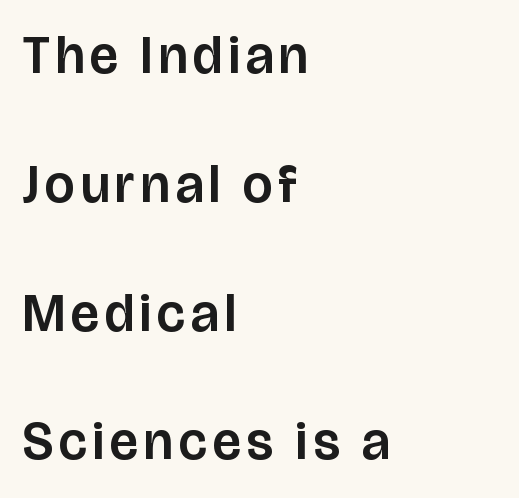
The image shows 53 px sans-serif type, upright; set left-aligned, loose line spacing (2.43x), not underlined; low stroke contrast and a large x-height.
